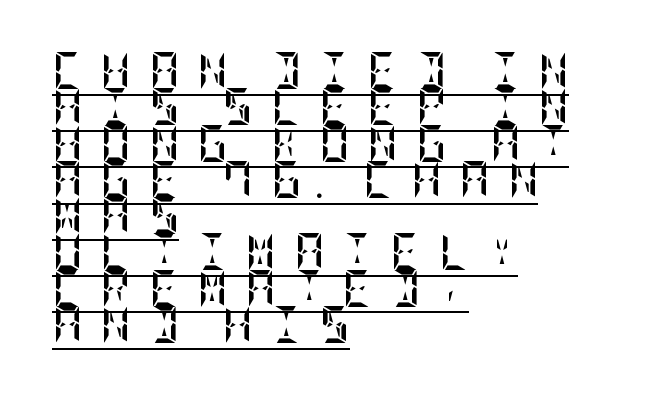
The image shows 37 px semibold, condensed type, upright; set left-aligned, tight line spacing (0.98x), unusually wide letter spacing (+0.49 em), underlined; low stroke contrast and a large x-height.
